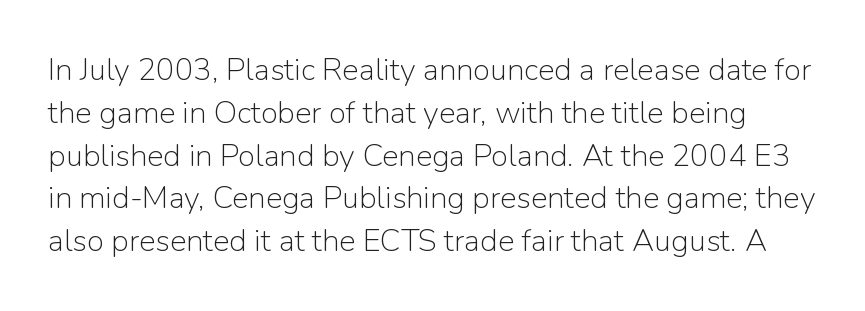
Q: Is the text bold? A: No.
Q: Is the text italic (slanted)? A: No, it is upright.
Q: Is the typeface a serif or a sans-serif typeface? A: Sans-serif.
Q: Is the text underlined? A: No.
Q: Is the spacing between letters normal or unusually wide? A: Normal.
Q: Is the spacing between lines tight, normal or loose? A: Normal.
Q: Width (condensed, normal, or wide)? A: Normal.
Q: Stroke contrast? A: Low.
Q: x-height? A: Medium.
Q: Monospaced? A: No.
